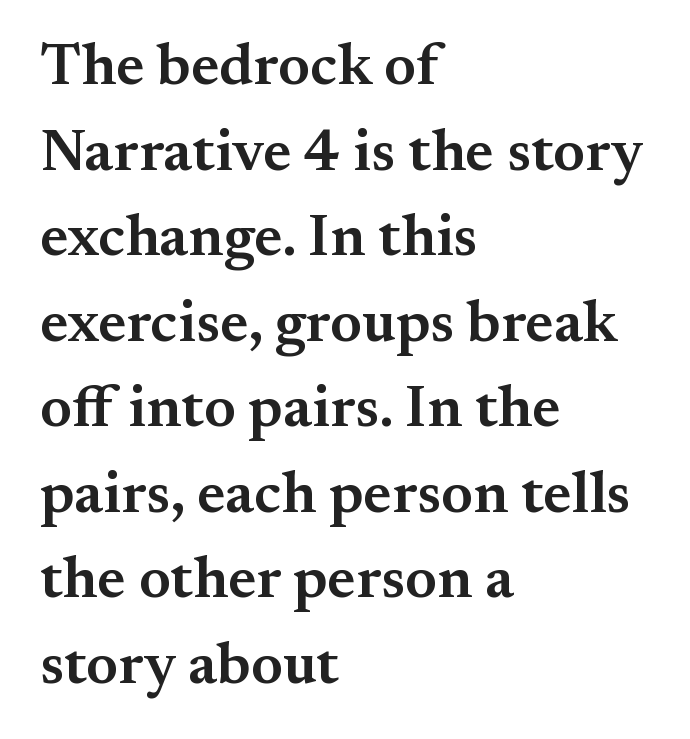
{"serif": "yes", "italic": "no", "bold": "semi", "weight": "semibold", "width": "normal", "stroke_contrast": "medium", "x_height": "small", "monospaced": "no", "underline": "no", "align": "left", "line_spacing": "normal", "line_spacing_ratio": 1.45, "letter_spacing": "normal", "letter_spacing_em": 0.0, "glyph_px": 59}
